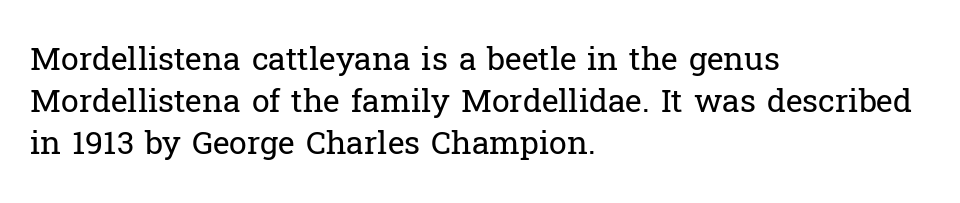
Q: Is the text bold? A: No.
Q: Is the text italic (slanted)? A: No, it is upright.
Q: Is the typeface a serif or a sans-serif typeface? A: Serif.
Q: Is the text underlined? A: No.
Q: How is the paragraph aligned? A: Left-aligned.
Q: Is the spacing between letters normal or unusually wide? A: Normal.
Q: Is the spacing between lines tight, normal or loose? A: Normal.
Q: Width (condensed, normal, or wide)? A: Normal.
Q: Stroke contrast? A: Low.
Q: x-height? A: Medium.
Q: Monospaced? A: No.
